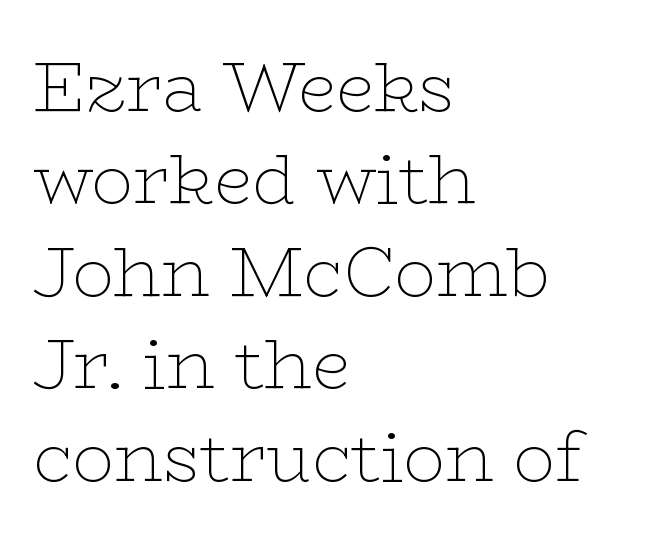
The image shows 69 px thin, wide serif type, upright; set left-aligned, normal line spacing (1.34x), normal letter spacing, not underlined; low stroke contrast and a medium x-height.
